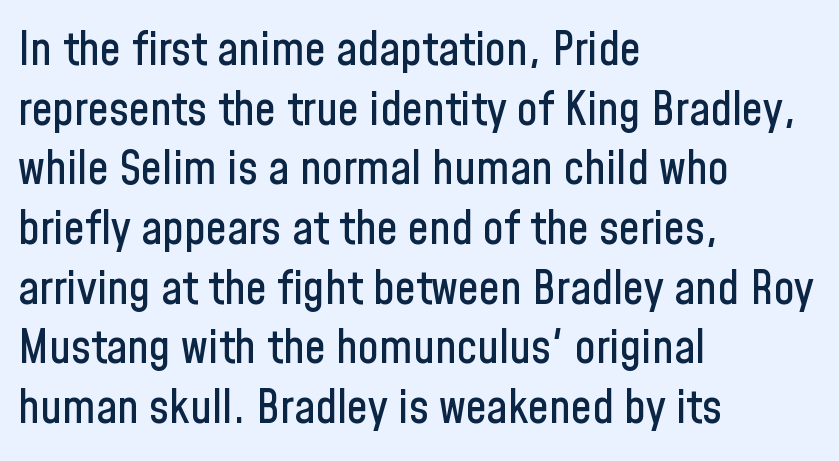
Every stem runs plumb, perpendicular to the baseline. Think of a printed novel: that variable character pitch is what you see here. A classic flush-left, rag-right setting is used for this passage. Default kerning and tracking; the words read as compact shapes.
